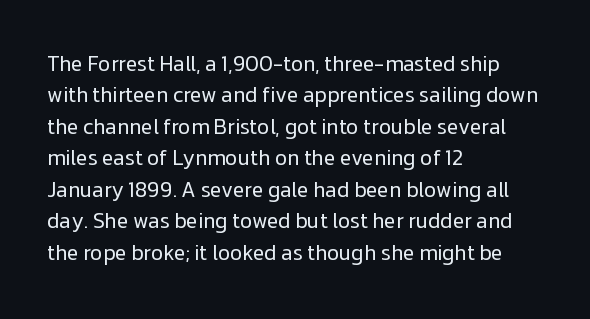
Q: Is the text bold? A: No.
Q: Is the text italic (slanted)? A: No, it is upright.
Q: Is the text underlined? A: No.
Q: How is the paragraph aligned? A: Left-aligned.
Q: Is the spacing between letters normal or unusually wide? A: Normal.
Q: Is the spacing between lines tight, normal or loose? A: Normal.
